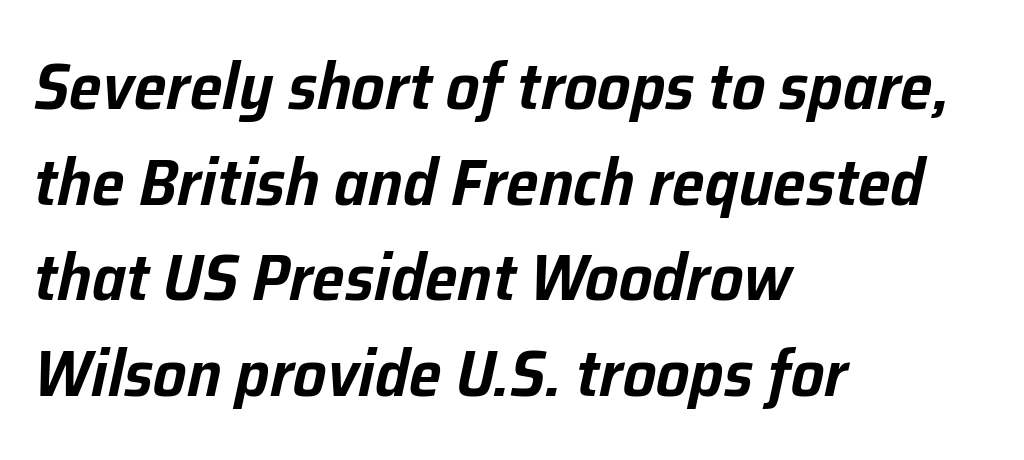
The image shows 66 px text type, italic (leaning right); set left-aligned, normal line spacing (1.45x), normal letter spacing, not underlined; low stroke contrast and a medium x-height.
